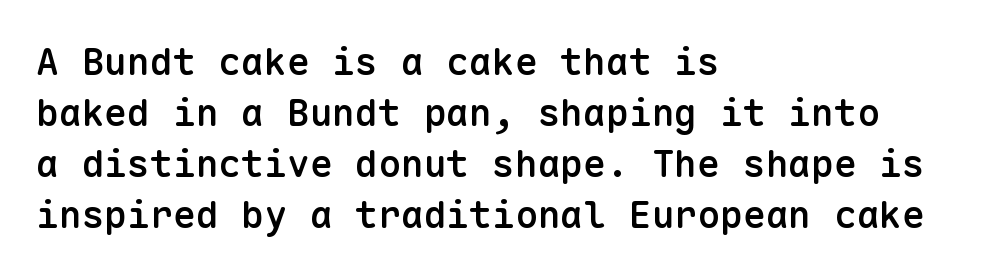
Every character here occupies the same horizontal width, giving the sample a typewriter-like rhythm. One glance says typical: line gaps are just what's usual. A bit beefed up — I'd call it semibold rather than bold. There is no visible air inserted between adjacent glyphs. Leftover space on each line is placed entirely after the last word.
